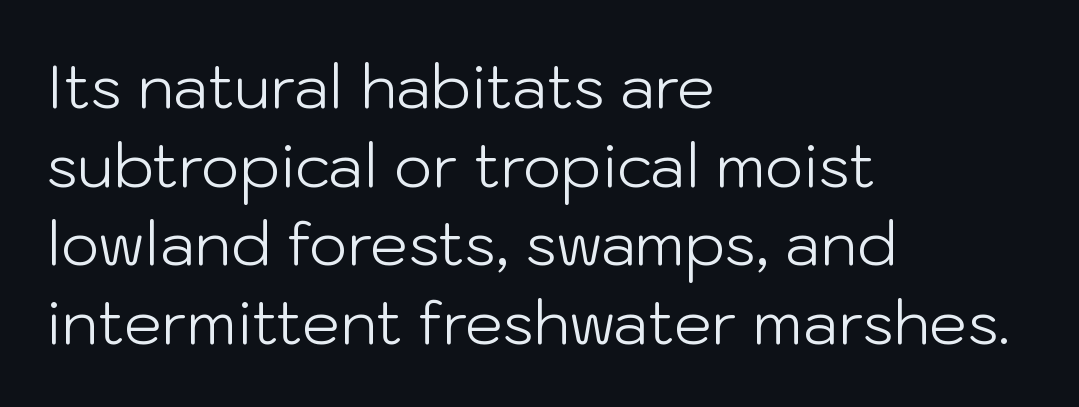
The image shows 60 px light sans-serif type, upright; set left-aligned, normal line spacing (1.31x), normal letter spacing, not underlined; low stroke contrast and a medium x-height.
